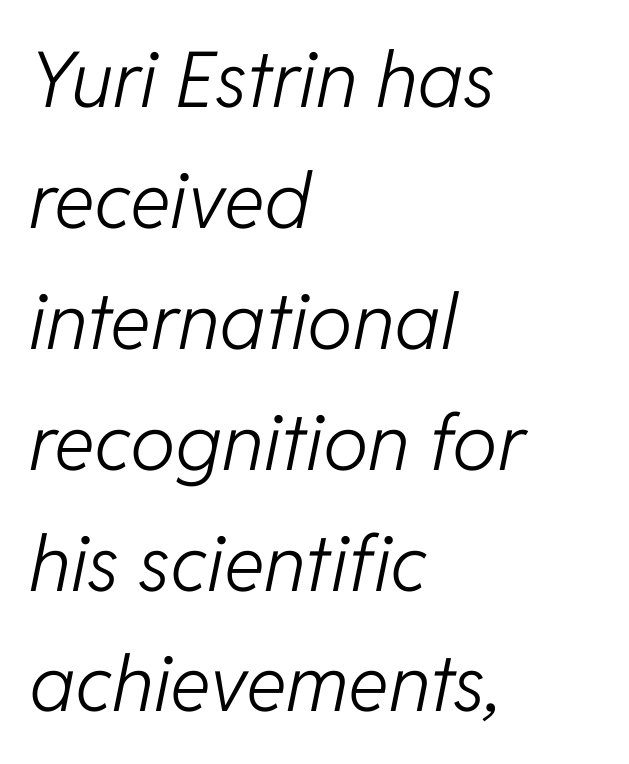
Q: Is the text bold? A: No.
Q: Is the text italic (slanted)? A: Yes, it leans right by about 11 degrees.
Q: Is the text underlined? A: No.
Q: How is the paragraph aligned? A: Left-aligned.
Q: Is the spacing between letters normal or unusually wide? A: Normal.
Q: Is the spacing between lines tight, normal or loose? A: Normal.
Q: Width (condensed, normal, or wide)? A: Normal.
Q: Stroke contrast? A: Low.
Q: x-height? A: Medium.
Q: Monospaced? A: No.
